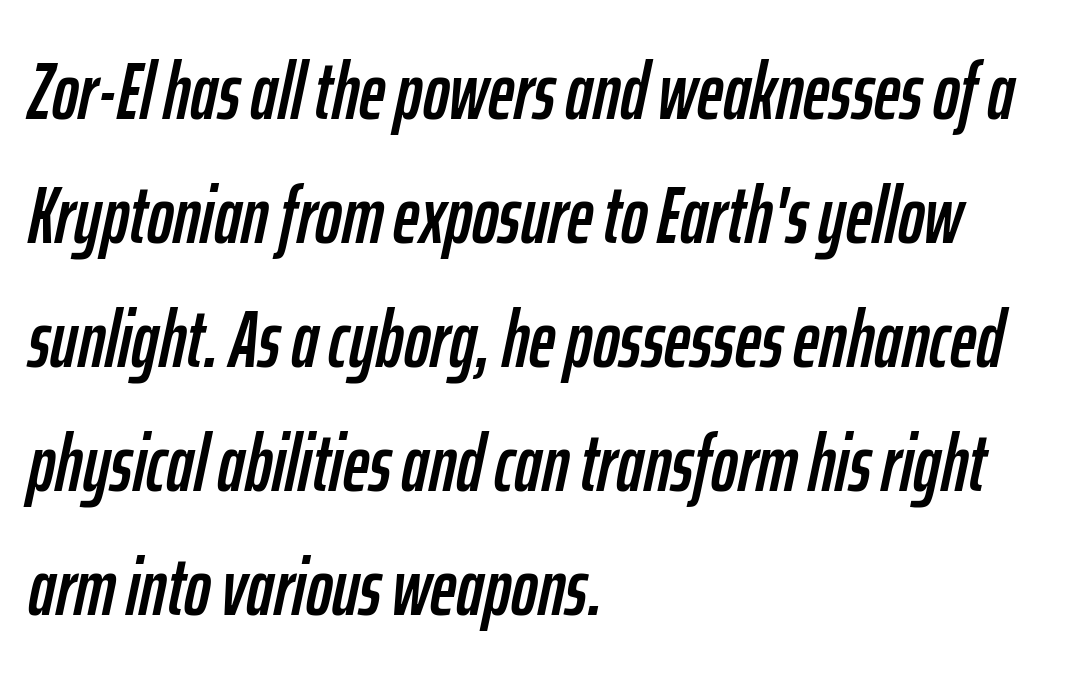
Q: Is the text italic (slanted)? A: Yes, it leans right by about 12 degrees.
Q: Is the text underlined? A: No.
Q: How is the paragraph aligned? A: Left-aligned.
Q: Is the spacing between letters normal or unusually wide? A: Normal.
Q: Is the spacing between lines tight, normal or loose? A: Normal.
Q: Width (condensed, normal, or wide)? A: Condensed.
Q: Stroke contrast? A: Low.
Q: x-height? A: Medium.
Q: Monospaced? A: No.
